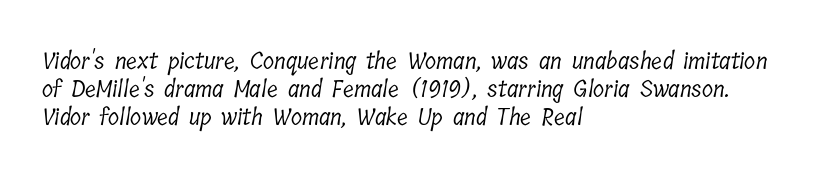
The image shows 23 px text type; set left-aligned, line spacing 1.22x, normal letter spacing, not underlined.
